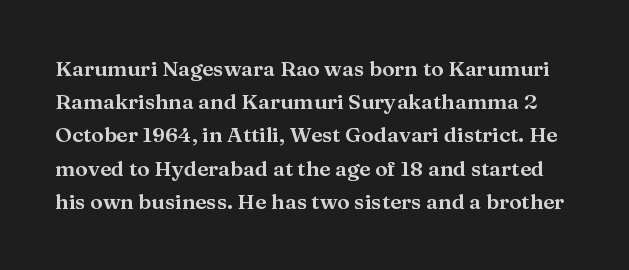
{"italic": "no", "underline": "no", "line_spacing": "normal", "line_spacing_ratio": 1.58, "letter_spacing": "normal", "letter_spacing_em": 0.0, "glyph_px": 21}
